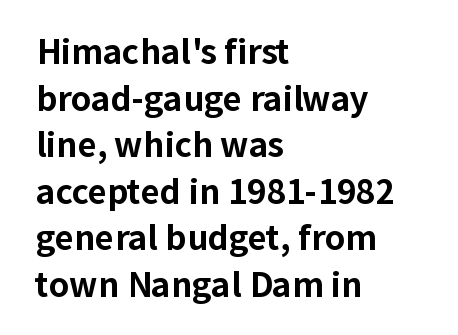
The rendering keeps characters at their native spacing. The passage is arranged the way most books set body copy — flush left. Varying glyph widths throughout — classic text-font behaviour. Typographic density is high because the face is bold.
